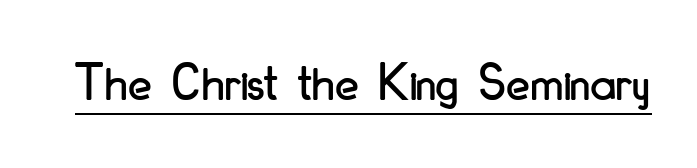
Q: Is the text italic (slanted)? A: No, it is upright.
Q: Is the typeface a serif or a sans-serif typeface? A: Sans-serif.
Q: Is the text underlined? A: Yes.
Q: Is the spacing between letters normal or unusually wide? A: Normal.
Q: Width (condensed, normal, or wide)? A: Condensed.
Q: Stroke contrast? A: Low.
Q: x-height? A: Small.
Q: Monospaced? A: No.
